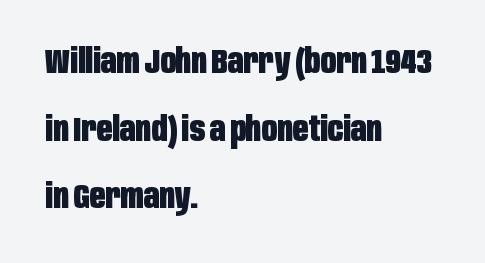
{"serif": "no", "italic": "no", "bold": "yes", "weight": "heavy", "width": "condensed", "stroke_contrast": "low", "x_height": "large", "monospaced": "no", "underline": "no", "align": "left", "line_spacing": "loose", "line_spacing_ratio": 1.99, "letter_spacing": "normal", "letter_spacing_em": 0.0, "glyph_px": 34}
